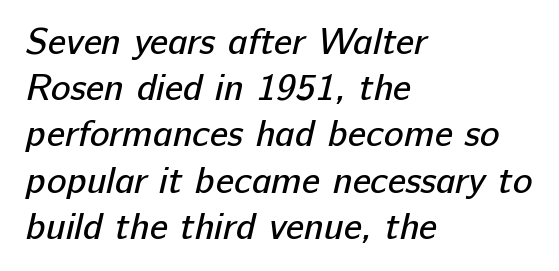
The image shows 37 px regular-weight sans-serif type; set left-aligned, normal line spacing (1.25x), normal letter spacing, not underlined; low stroke contrast and a medium x-height.
